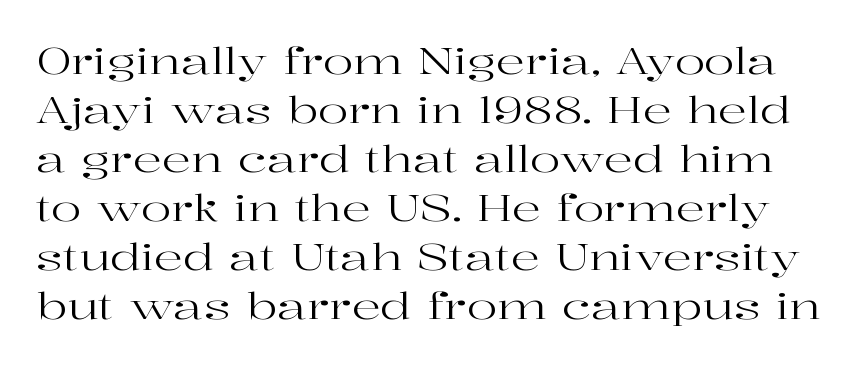
Q: Is the text bold? A: No.
Q: Is the text italic (slanted)? A: No, it is upright.
Q: Is the typeface a serif or a sans-serif typeface? A: Serif.
Q: Is the text underlined? A: No.
Q: Is the spacing between letters normal or unusually wide? A: Normal.
Q: Is the spacing between lines tight, normal or loose? A: Normal.
Q: Width (condensed, normal, or wide)? A: Wide.
Q: Stroke contrast? A: High.
Q: x-height? A: Medium.
Q: Monospaced? A: No.
